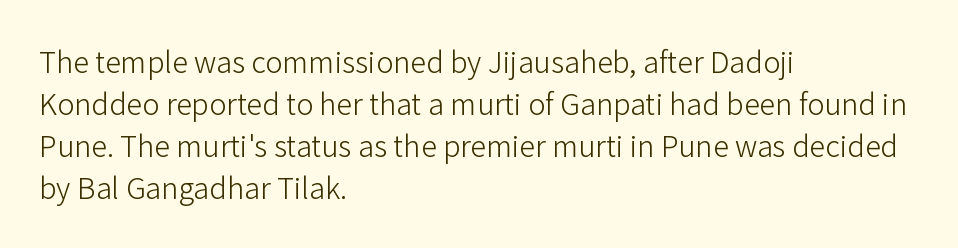
The image shows 29 px light sans-serif type, upright; set left-aligned, normal line spacing (1.45x), normal letter spacing, not underlined; low stroke contrast and a medium x-height.
